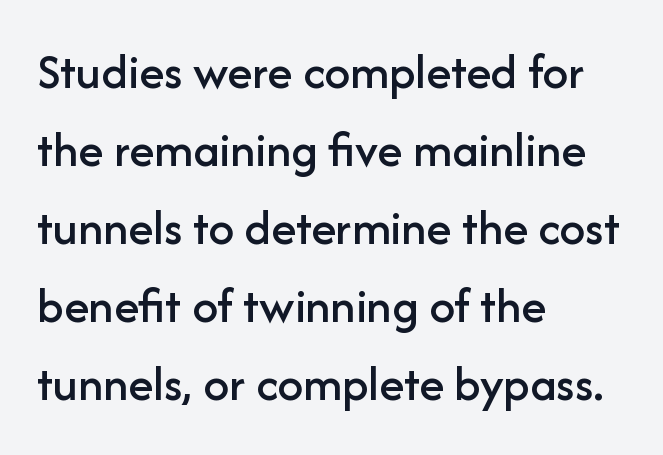
Honestly, the letter spacing is just normal — you wouldn't notice it. Is this a sans? Yes — the strokes have no serifs. The glyphs are unaccompanied by any horizontal stroke below them. The lines are quadded left. This sample has the flowing, uneven cadence of proportional lettering.
